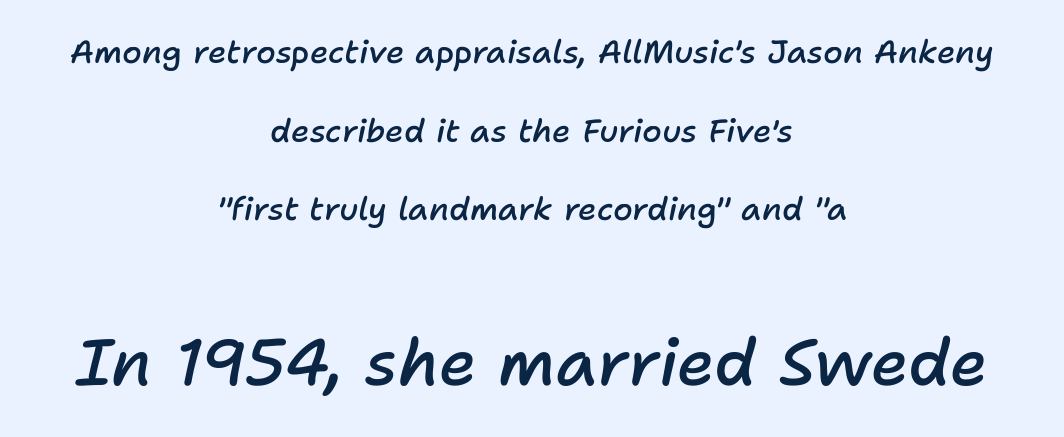
A typesetter would call this zero additional tracking. Look at the glyph heights: the lower group is clearly the bigger setting. This sample is center-justified, so both line endings float freely. Does the weight exceed regular? Yes, but only to semibold.
